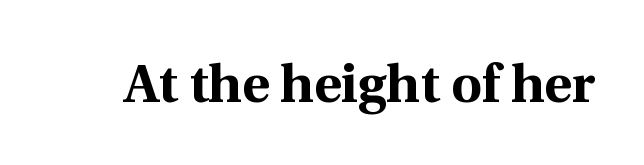
The image shows 53 px bold serif type, upright; set normal letter spacing, not underlined; a medium x-height.
